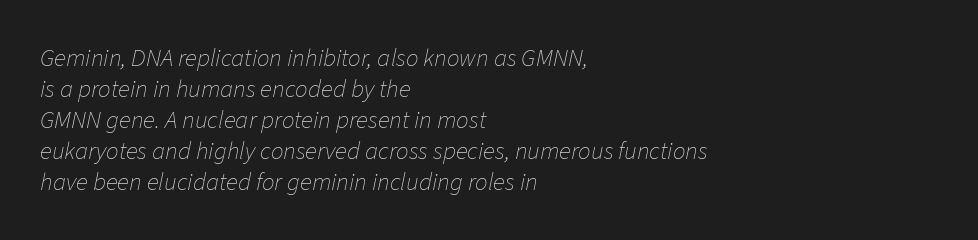
{"italic": "yes", "lean": "right", "slant_degrees": 11, "bold": "no", "underline": "no", "align": "left", "line_spacing_ratio": 1.24, "letter_spacing": "normal", "letter_spacing_em": 0.0, "glyph_px": 25}
